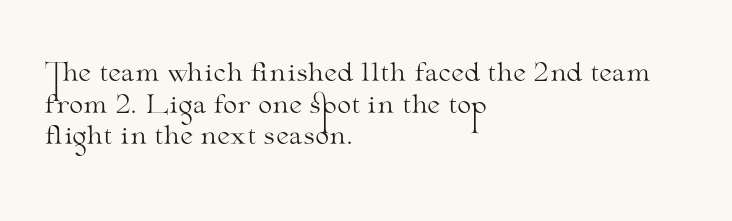
The image shows 25 px text type, upright; set left-aligned, normal line spacing (1.27x), normal letter spacing, not underlined.
